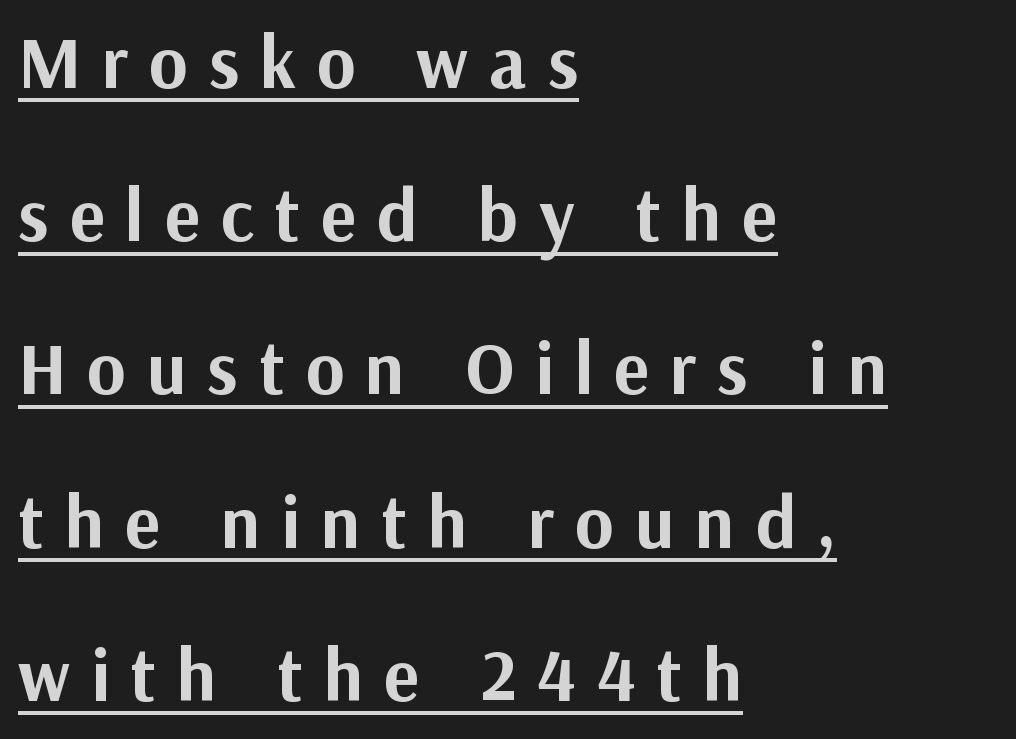
The image shows 74 px bold sans-serif type, upright; set left-aligned, loose line spacing (2.07x), unusually wide letter spacing (+0.28 em), underlined; medium stroke contrast and a medium x-height.
